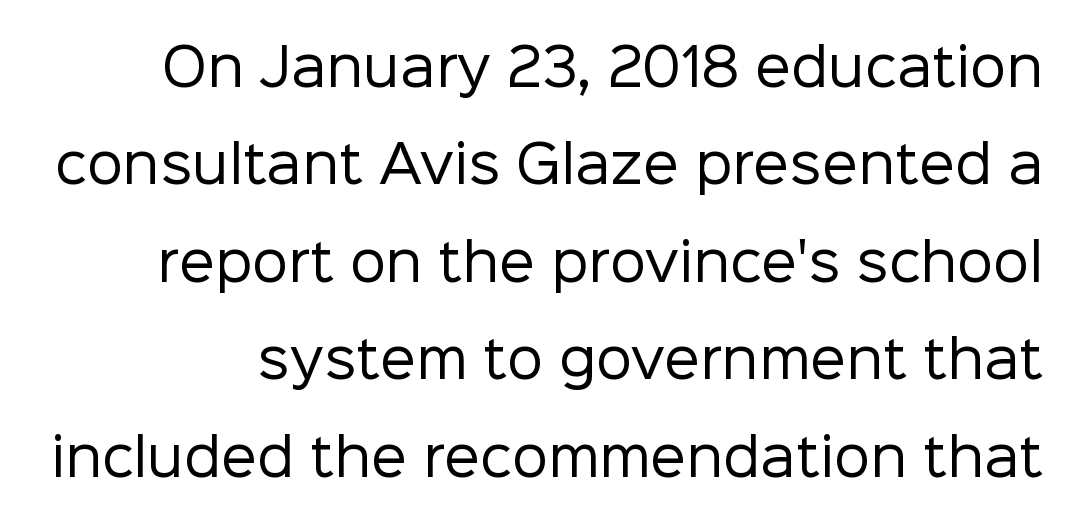
The face used here is proportionally spaced, like ordinary book or web type. No feet cap the strokes, marking this as sans-serif type. The zone under the glyphs is completely vacant. Words appear dense and cohesive because spacing is normal.
